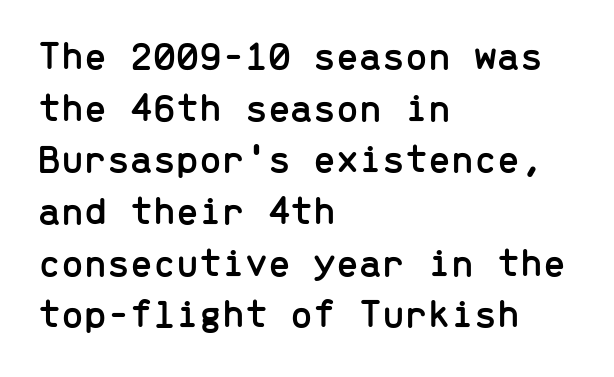
{"serif": "no", "italic": "no", "width": "normal", "stroke_contrast": "low", "x_height": "medium", "monospaced": "yes", "underline": "no", "align": "left", "line_spacing": "normal", "line_spacing_ratio": 1.26, "letter_spacing": "normal", "letter_spacing_em": 0.0, "glyph_px": 41}
